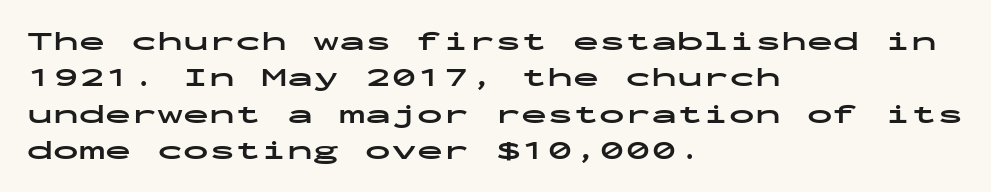
The image shows 26 px bold type, upright; set left-aligned, normal line spacing (1.4x), normal letter spacing, not underlined.
